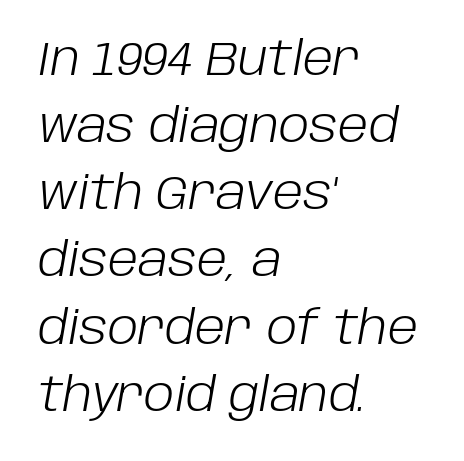
The image shows 46 px light type, italic (leaning right); set left-aligned, normal line spacing (1.46x), normal letter spacing, not underlined; low stroke contrast and a large x-height.
